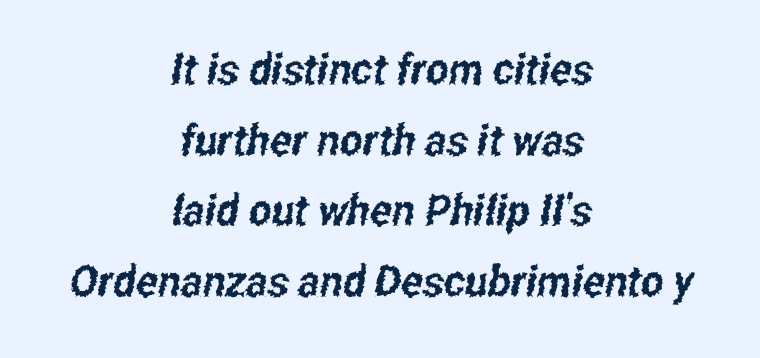
Q: Is the typeface a serif or a sans-serif typeface? A: Sans-serif.
Q: Is the text underlined? A: No.
Q: How is the paragraph aligned? A: Centered.
Q: Is the spacing between letters normal or unusually wide? A: Normal.
Q: Is the spacing between lines tight, normal or loose? A: Normal.
Q: Width (condensed, normal, or wide)? A: Condensed.
Q: Stroke contrast? A: Low.
Q: x-height? A: Medium.
Q: Monospaced? A: No.
